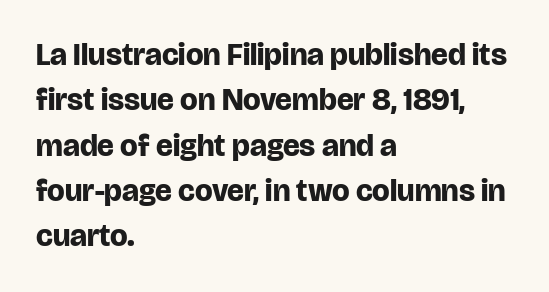
{"serif": "no", "italic": "no", "bold": "yes", "weight": "bold", "width": "normal", "stroke_contrast": "low", "x_height": "large", "monospaced": "no", "underline": "no", "align": "left", "line_spacing": "normal", "line_spacing_ratio": 1.46, "letter_spacing": "normal", "letter_spacing_em": 0.0, "glyph_px": 31}
